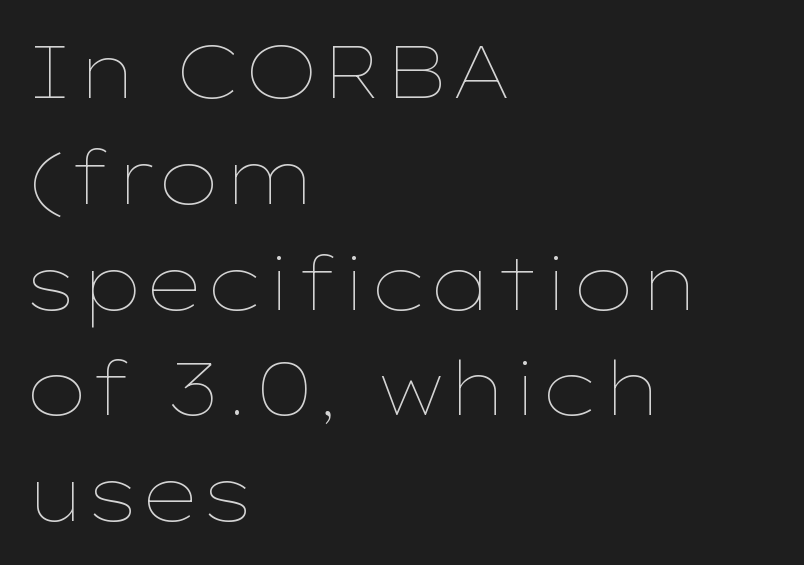
Q: Is the text bold? A: No.
Q: Is the text italic (slanted)? A: No, it is upright.
Q: Is the text underlined? A: No.
Q: How is the paragraph aligned? A: Left-aligned.
Q: Is the spacing between letters normal or unusually wide? A: Normal.
Q: Is the spacing between lines tight, normal or loose? A: Normal.
Q: Width (condensed, normal, or wide)? A: Wide.
Q: Stroke contrast? A: Low.
Q: x-height? A: Medium.
Q: Monospaced? A: No.
